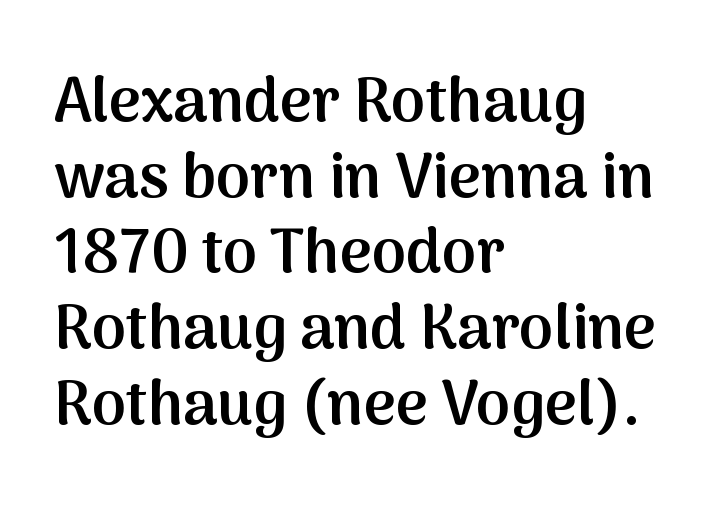
The face used here is proportionally spaced, like ordinary book or web type. This rendering employs a face without finishing strokes, i.e., a sans-serif. The face used here is rendered with its standard letterfit. Each row of text sits above clean, open space. Notice the strokes are somewhat thickened but not fully heavy: this is a semibold.
